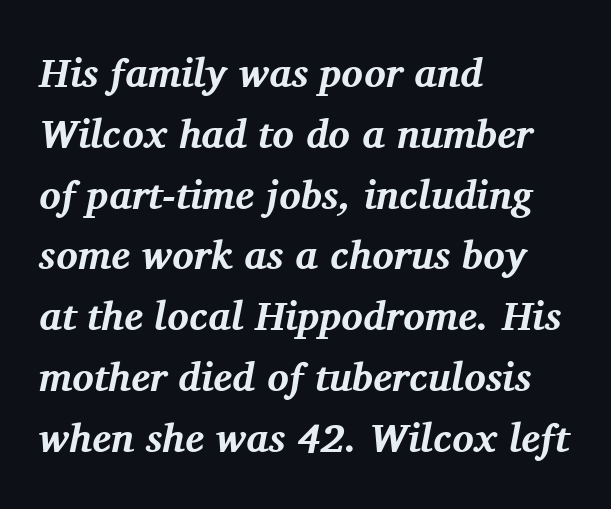
Q: Is the text bold? A: Yes.
Q: Is the text italic (slanted)? A: Yes, it leans right by about 11 degrees.
Q: Is the typeface a serif or a sans-serif typeface? A: Serif.
Q: Is the text underlined? A: No.
Q: How is the paragraph aligned? A: Left-aligned.
Q: Is the spacing between letters normal or unusually wide? A: Normal.
Q: Is the spacing between lines tight, normal or loose? A: Normal.
Q: Width (condensed, normal, or wide)? A: Normal.
Q: Stroke contrast? A: Medium.
Q: x-height? A: Medium.
Q: Monospaced? A: No.
